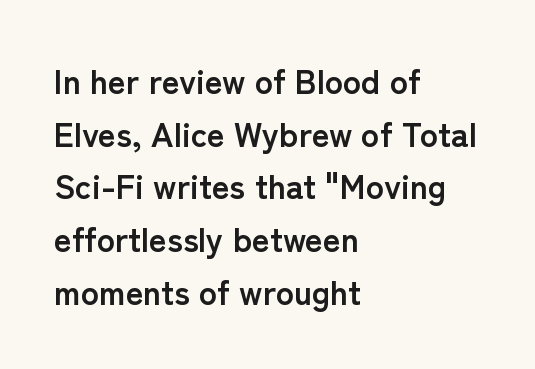
The image shows 34 px semibold sans-serif type, upright; set left-aligned, normal line spacing (1.55x), normal letter spacing, not underlined; low stroke contrast and a medium x-height.
